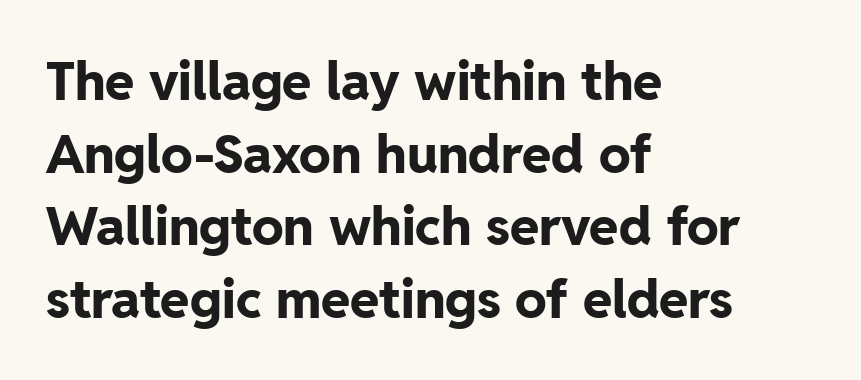
Q: Is the text bold? A: Yes.
Q: Is the text italic (slanted)? A: No, it is upright.
Q: Is the typeface a serif or a sans-serif typeface? A: Sans-serif.
Q: Is the text underlined? A: No.
Q: How is the paragraph aligned? A: Left-aligned.
Q: Is the spacing between letters normal or unusually wide? A: Normal.
Q: Is the spacing between lines tight, normal or loose? A: Normal.
Q: Width (condensed, normal, or wide)? A: Normal.
Q: Stroke contrast? A: Low.
Q: x-height? A: Medium.
Q: Monospaced? A: No.
